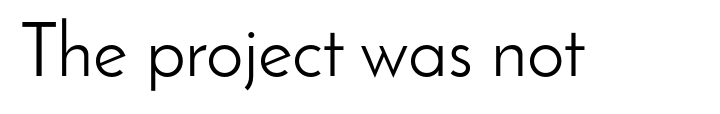
To sum up the face: it is a sans, with no serifs. Here the designer chose a conventional face with non-uniform glyph widths. Unbolded letterforms with no extra heft. Caption: standard tracking, unaltered. Unmarked baselines from the first word to the last. This sample uses an upright cut, with every glyph sitting square on the baseline.
